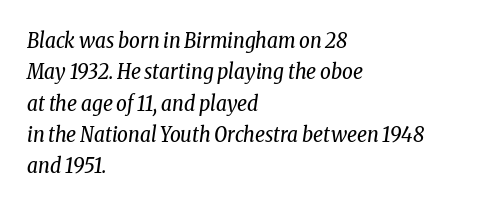
The image shows 21 px text type, italic (leaning right); set left-aligned, normal line spacing (1.49x), normal letter spacing, not underlined.
